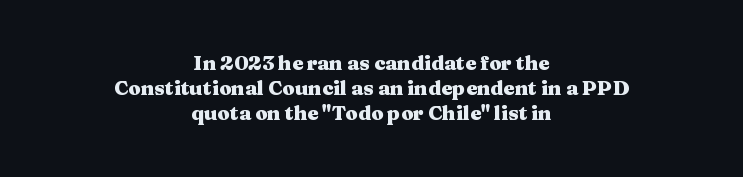
{"italic": "no", "bold": "yes", "underline": "no", "align": "center", "line_spacing": "normal", "line_spacing_ratio": 1.26, "letter_spacing": "normal", "letter_spacing_em": 0.0, "glyph_px": 20}
